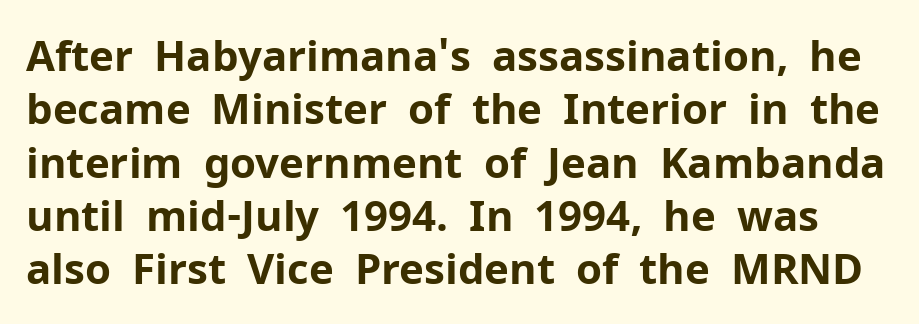
How heavy is the stroke? Heavy — this is a bold. The rows are spaced the way most documents space them. The passage shown is typed in a proportional face where columns would drift. The letterforms sit shoulder to shoulder at normal distance. Look at the bottom of the vertical strokes: they stop flat, with no serifs.
